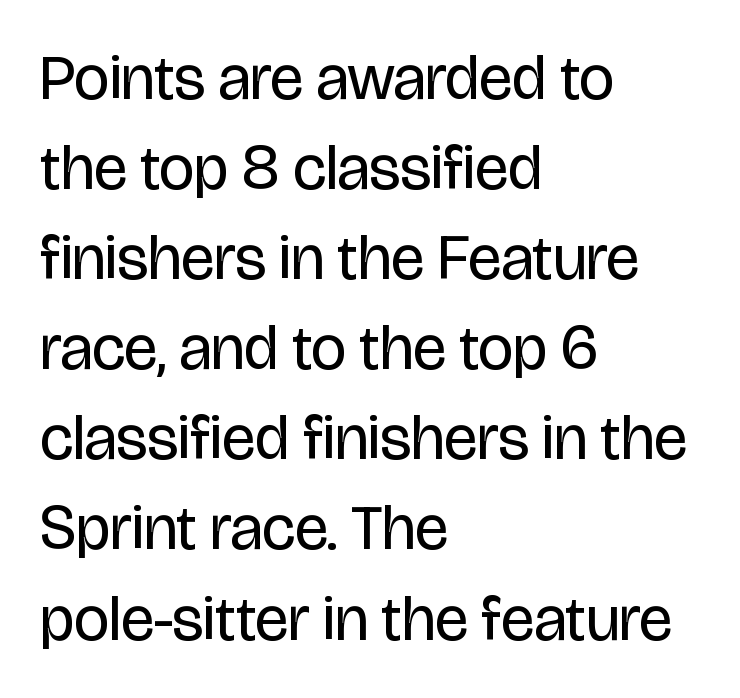
Varying glyph widths throughout — classic text-font behaviour. This rendering leaves character spacing at its baseline value. The ragged edge is on the right, which tells us the setting is flush left. The leading is moderate, giving the passage an even texture.
